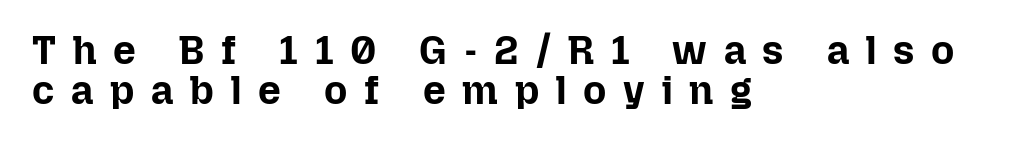
{"italic": "no", "bold": "yes", "weight": "bold", "width": "normal", "stroke_contrast": "low", "x_height": "medium", "monospaced": "no", "underline": "no", "align": "left", "line_spacing": "tight", "line_spacing_ratio": 1.0, "letter_spacing": "wide", "letter_spacing_em": 0.42, "glyph_px": 40}
